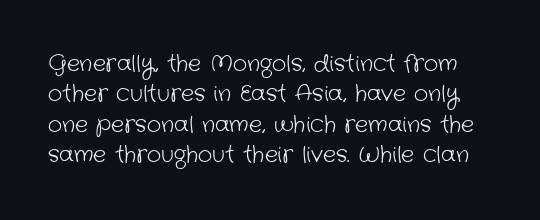
Summary of weight: not heavy and not bold. The baseline area is clear. The vertical gap from one line to the next is medium. There is no visible air inserted between adjacent glyphs.
